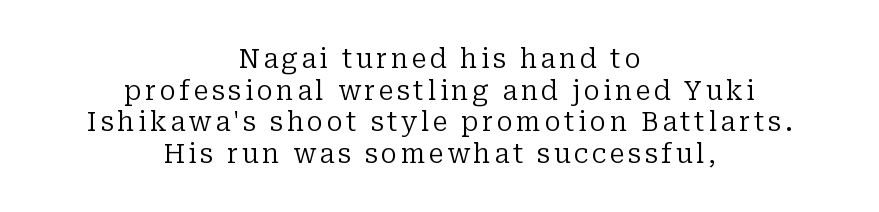
Q: Is the text bold? A: No.
Q: Is the text italic (slanted)? A: No, it is upright.
Q: Is the text underlined? A: No.
Q: How is the paragraph aligned? A: Centered.
